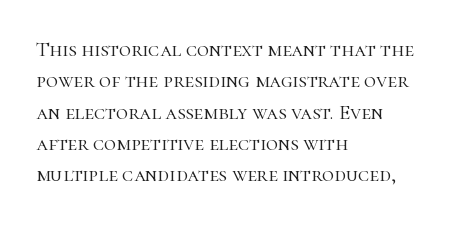
{"italic": "no", "bold": "no", "underline": "no", "align": "left", "line_spacing": "normal", "line_spacing_ratio": 1.49, "letter_spacing": "normal", "letter_spacing_em": 0.0, "glyph_px": 21}
